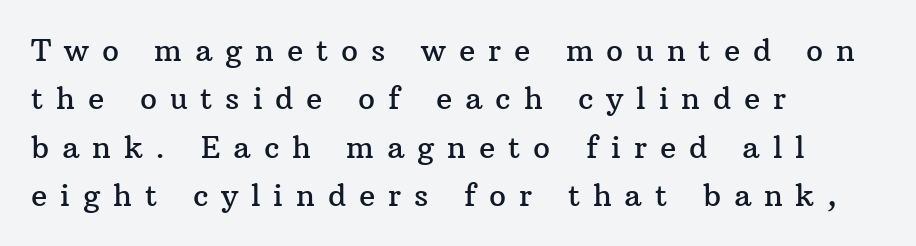
The image shows 30 px serif type, upright; set left-aligned, normal line spacing (1.61x), unusually wide letter spacing (+0.43 em), not underlined; medium stroke contrast and a medium x-height.
